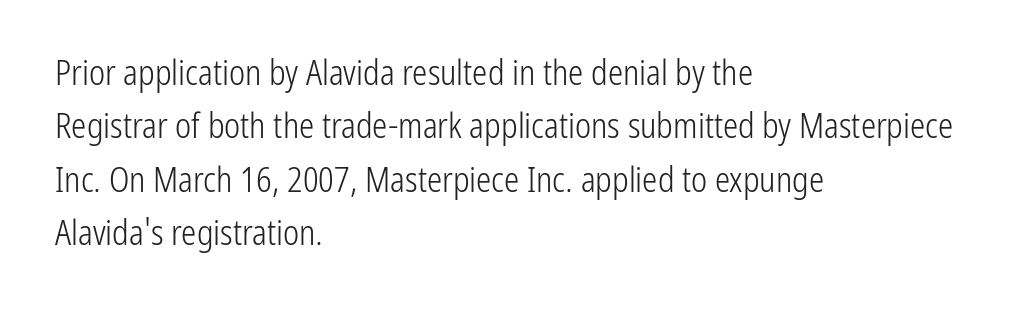
Q: Is the text bold? A: No.
Q: Is the text italic (slanted)? A: No, it is upright.
Q: Is the typeface a serif or a sans-serif typeface? A: Sans-serif.
Q: Is the text underlined? A: No.
Q: How is the paragraph aligned? A: Left-aligned.
Q: Is the spacing between letters normal or unusually wide? A: Normal.
Q: Is the spacing between lines tight, normal or loose? A: Normal.
Q: Width (condensed, normal, or wide)? A: Condensed.
Q: Stroke contrast? A: Low.
Q: x-height? A: Medium.
Q: Monospaced? A: No.
